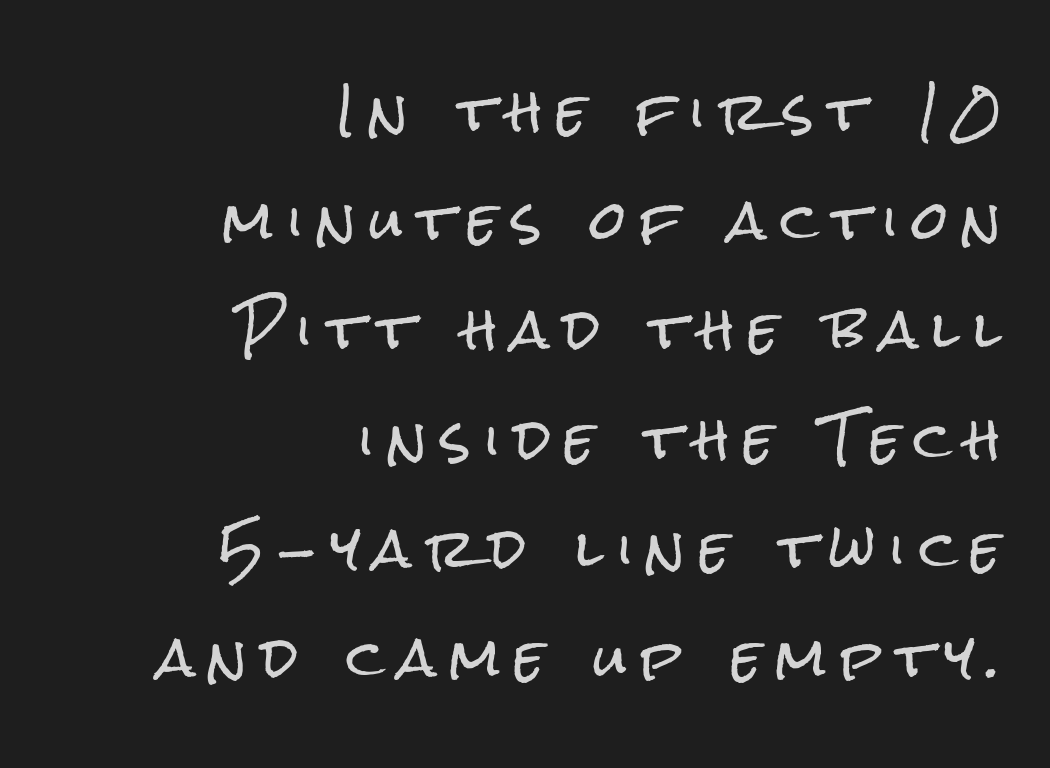
The image shows 52 px condensed sans-serif type, upright; set right-aligned, loose line spacing (2.1x), unusually wide letter spacing (+0.27 em), not underlined; low stroke contrast and a medium x-height.
